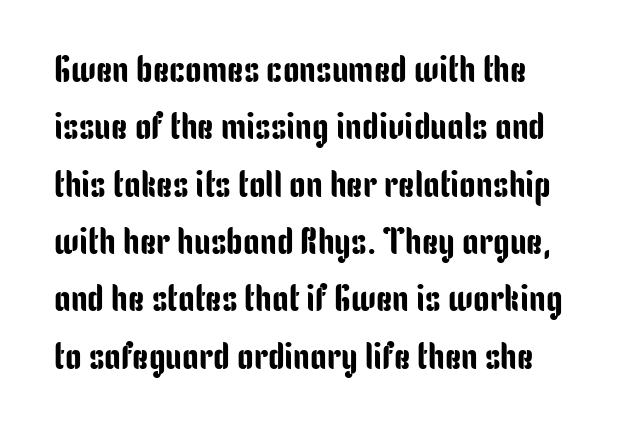
{"serif": "no", "italic": "no", "width": "condensed", "stroke_contrast": "low", "x_height": "medium", "monospaced": "no", "underline": "no", "line_spacing": "normal", "line_spacing_ratio": 1.55, "letter_spacing": "normal", "letter_spacing_em": 0.0, "glyph_px": 37}
